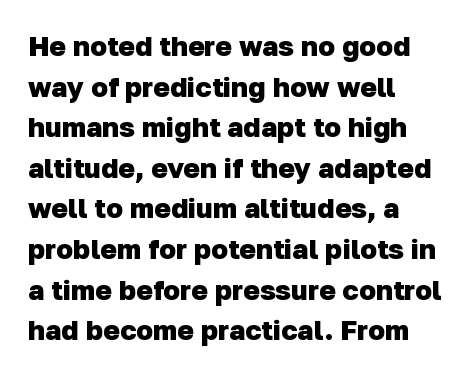
Q: Is the text bold? A: Yes.
Q: Is the typeface a serif or a sans-serif typeface? A: Sans-serif.
Q: Is the text underlined? A: No.
Q: How is the paragraph aligned? A: Left-aligned.
Q: Is the spacing between letters normal or unusually wide? A: Normal.
Q: Is the spacing between lines tight, normal or loose? A: Normal.
Q: Width (condensed, normal, or wide)? A: Normal.
Q: Stroke contrast? A: Low.
Q: x-height? A: Medium.
Q: Monospaced? A: No.
